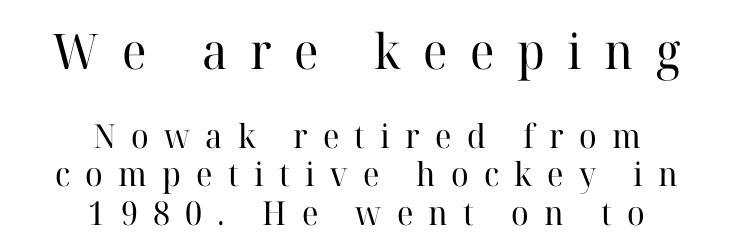
Q: Is the text bold? A: No.
Q: Is the text italic (slanted)? A: No, it is upright.
Q: Is the typeface a serif or a sans-serif typeface? A: Serif.
Q: Is the text underlined? A: No.
Q: How is the paragraph aligned? A: Centered.
Q: Is the spacing between letters normal or unusually wide? A: Unusually wide.
Q: Which block of text is set in a larger size, the first (top) or the second (bottom)? A: The first (top) one.
Q: Width (condensed, normal, or wide)? A: Normal.
Q: Stroke contrast? A: High.
Q: x-height? A: Medium.
Q: Monospaced? A: No.
